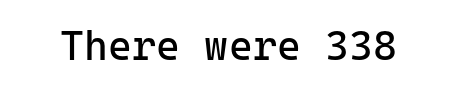
The image shows 41 px regular-weight sans-serif type, upright; set normal letter spacing, not underlined; low stroke contrast and a medium x-height.
